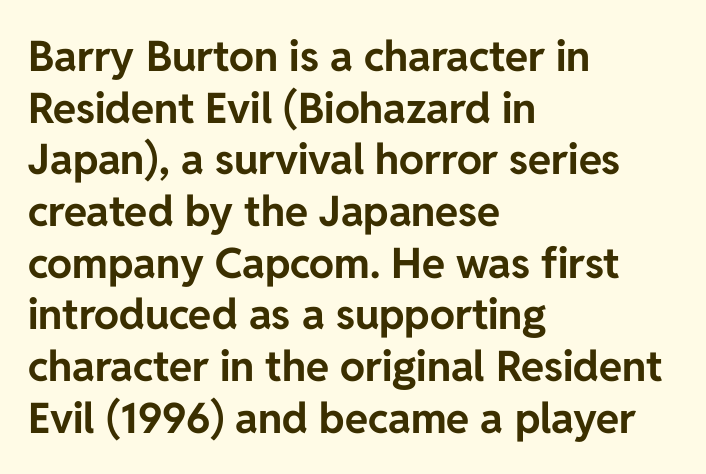
{"serif": "no", "italic": "no", "bold": "yes", "weight": "bold", "width": "normal", "stroke_contrast": "low", "x_height": "medium", "monospaced": "no", "underline": "no", "align": "left", "line_spacing_ratio": 1.23, "letter_spacing": "normal", "letter_spacing_em": 0.0, "glyph_px": 42}
